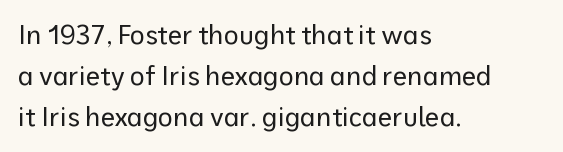
{"italic": "no", "bold": "no", "underline": "no", "align": "left", "line_spacing": "normal", "line_spacing_ratio": 1.58, "letter_spacing": "normal", "letter_spacing_em": 0.0, "glyph_px": 26}
